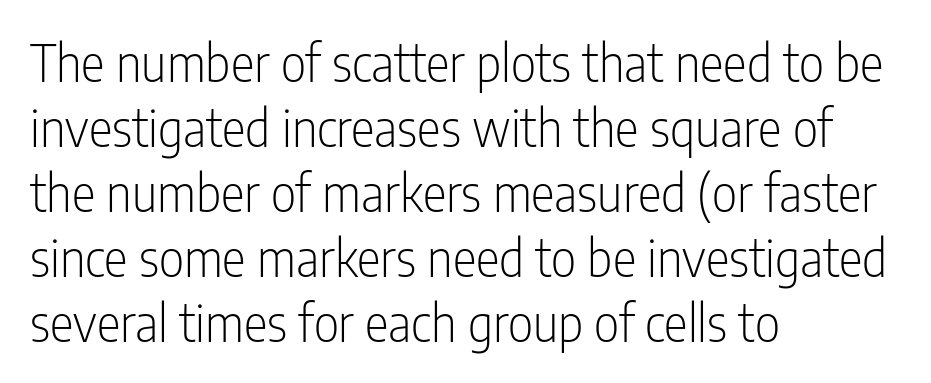
{"serif": "no", "italic": "no", "bold": "no", "weight": "light", "width": "condensed", "stroke_contrast": "low", "x_height": "medium", "monospaced": "no", "underline": "no", "align": "left", "line_spacing": "normal", "line_spacing_ratio": 1.3, "letter_spacing": "normal", "letter_spacing_em": 0.0, "glyph_px": 50}
